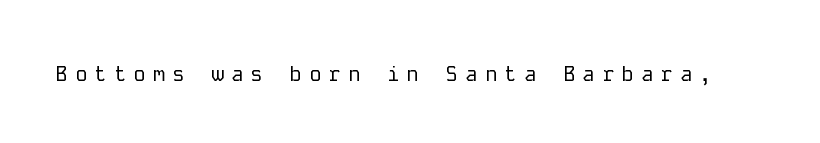
The image shows 21 px text type, upright; set unusually wide letter spacing (+0.33 em), not underlined.
